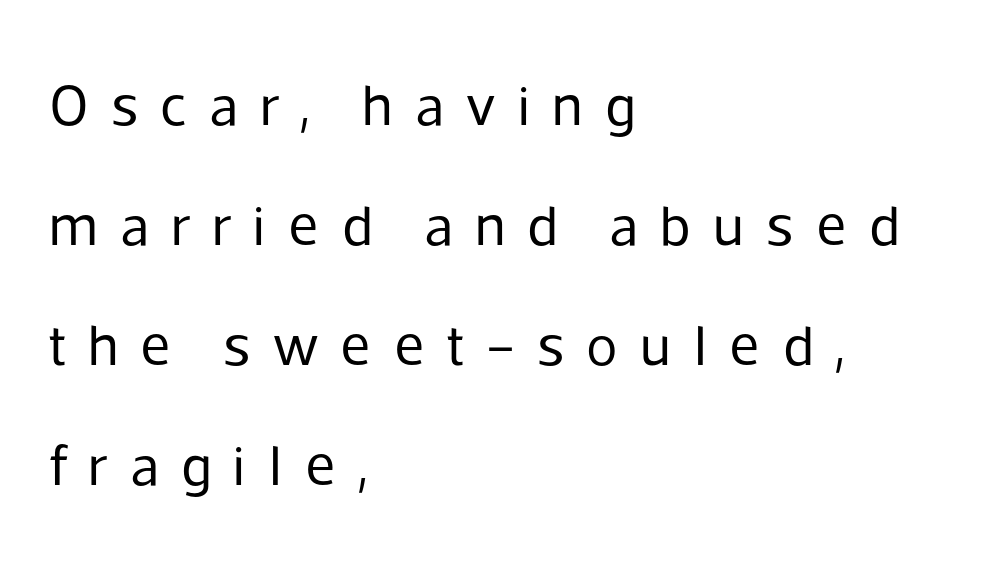
This rendering employs a face without finishing strokes, i.e., a sans-serif. The line texture is sparse and dotted thanks to wide tracking. The strokes are not fattened; the text isn't bold. Only glyphs here, with clear space below each row. Varying glyph widths throughout — classic text-font behaviour.
